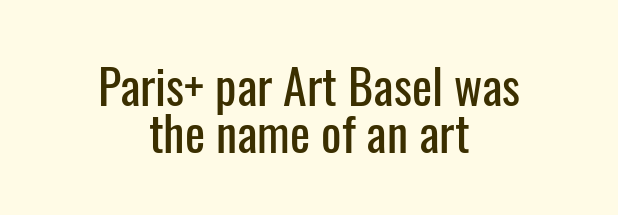
Bare-footed words on every line. These lines keep a tight, regular rhythm from letter to letter. You could barely slide anything between these rows. Does the type have serifs? No, each stem ends abruptly. The rendering uses natural spacing where letterforms have individual widths. Quick note: not italic, upright.
